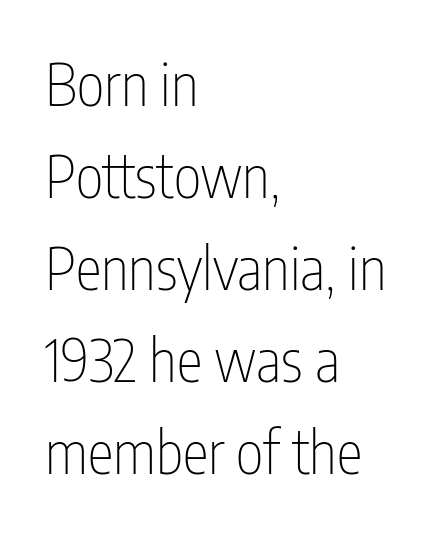
These lines keep a tight, regular rhythm from letter to letter. This rendering employs a face without finishing strokes, i.e., a sans-serif. A quiet, ordinary-to-light weight characterises the typeface. It's the straight-up-and-down kind of type. The space beneath each line is pristine and unruled.
